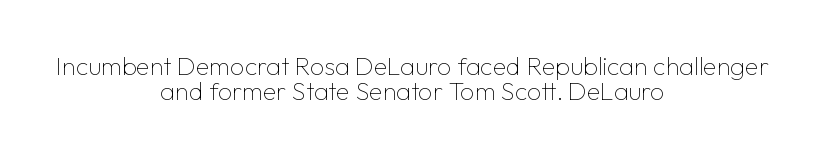
Compared with a flush-left layout, this one balances lines on the center instead. Short note: letters normally spaced. Descender tails drop into unmarked territory. Interline gaps are noticeably narrow in this sample. The characters are drawn with everyday or finer stroke widths. The lettering holds an erect, upright posture throughout.
